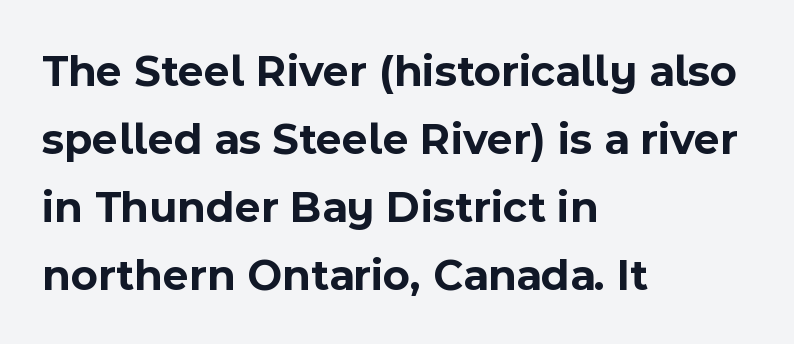
The rendering uses a bold face; every stroke is thick and dark. These lines are rendered in a variable-pitch font. Does extra space separate the letters? No, they use regular spacing. Every row of glyphs begins at an identical x-position on the left. Quick note: not italic, upright. Decoration check: the copy has no underline.
